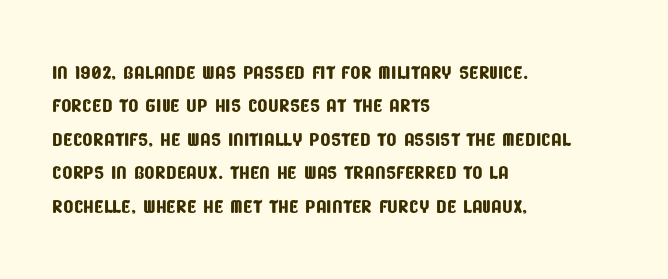
Q: Is the text underlined? A: No.
Q: How is the paragraph aligned? A: Left-aligned.
Q: Is the spacing between letters normal or unusually wide? A: Normal.
